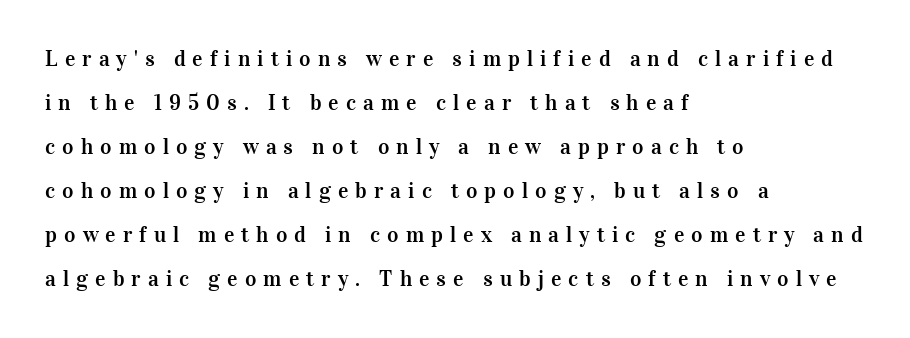
Q: Is the text italic (slanted)? A: No, it is upright.
Q: Is the text underlined? A: No.
Q: How is the paragraph aligned? A: Left-aligned.
Q: Is the spacing between letters normal or unusually wide? A: Unusually wide.
Q: Is the spacing between lines tight, normal or loose? A: Loose.
